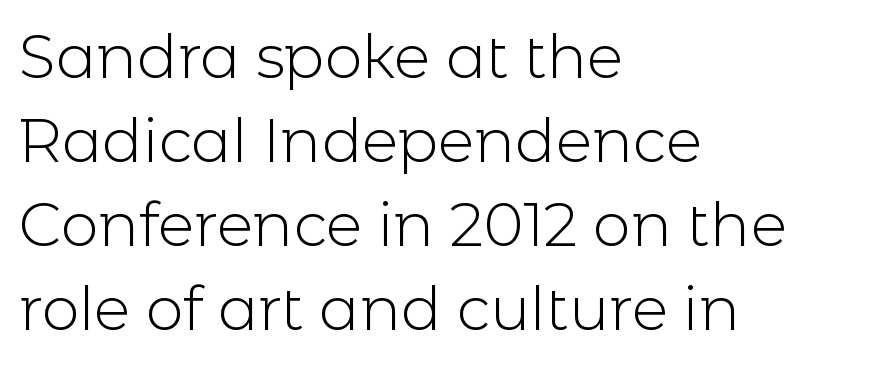
Typographically, this falls in the sans-serif category. No chunkiness to these letters — they're not bold. Left-aligned paragraph, ragged on the right. Successive baselines arrive at the customary interval. The line texture is even and compact thanks to regular tracking. It's the straight-up-and-down kind of type.
